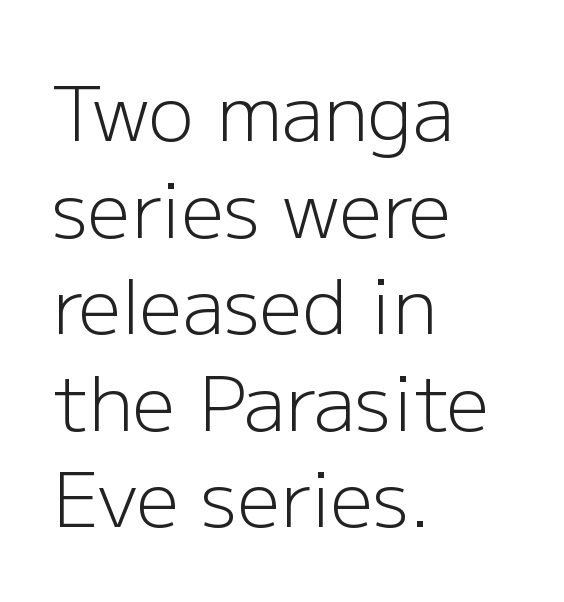
This rendering leaves character spacing at its baseline value. Characters remain perfectly vertical along every line. In terms of letterform style, serifs are entirely absent. No chunkiness to these letters — they're not bold. Reading down the block, your eye returns to a fixed left position each line. Descender tails drop into unmarked territory.
